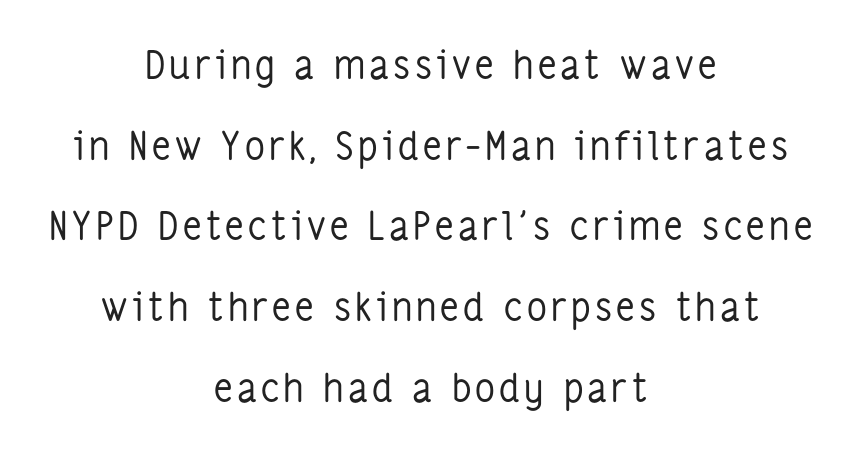
Q: Is the text bold? A: No.
Q: Is the text italic (slanted)? A: No, it is upright.
Q: Is the typeface a serif or a sans-serif typeface? A: Sans-serif.
Q: Is the text underlined? A: No.
Q: How is the paragraph aligned? A: Centered.
Q: Is the spacing between lines tight, normal or loose? A: Loose.
Q: Width (condensed, normal, or wide)? A: Condensed.
Q: Stroke contrast? A: Low.
Q: x-height? A: Medium.
Q: Monospaced? A: No.
